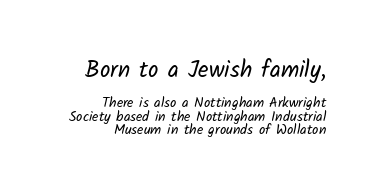
The image shows 23 px text type; set right-aligned, tight line spacing (0.95x), normal letter spacing, not underlined; the first (top) block is 1.64x larger.
